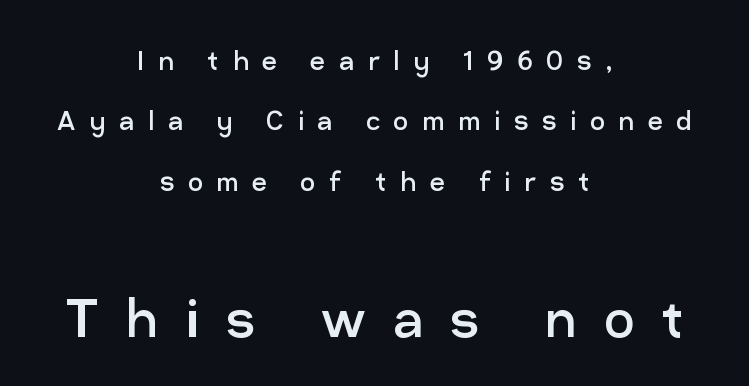
{"serif": "no", "italic": "no", "bold": "no", "weight": "regular", "width": "normal", "stroke_contrast": "low", "x_height": "medium", "monospaced": "no", "underline": "no", "align": "center", "line_spacing_ratio": 1.83, "letter_spacing": "wide", "letter_spacing_em": 0.41, "larger_block": "second", "size_ratio": 2.0, "glyph_px": 66}
